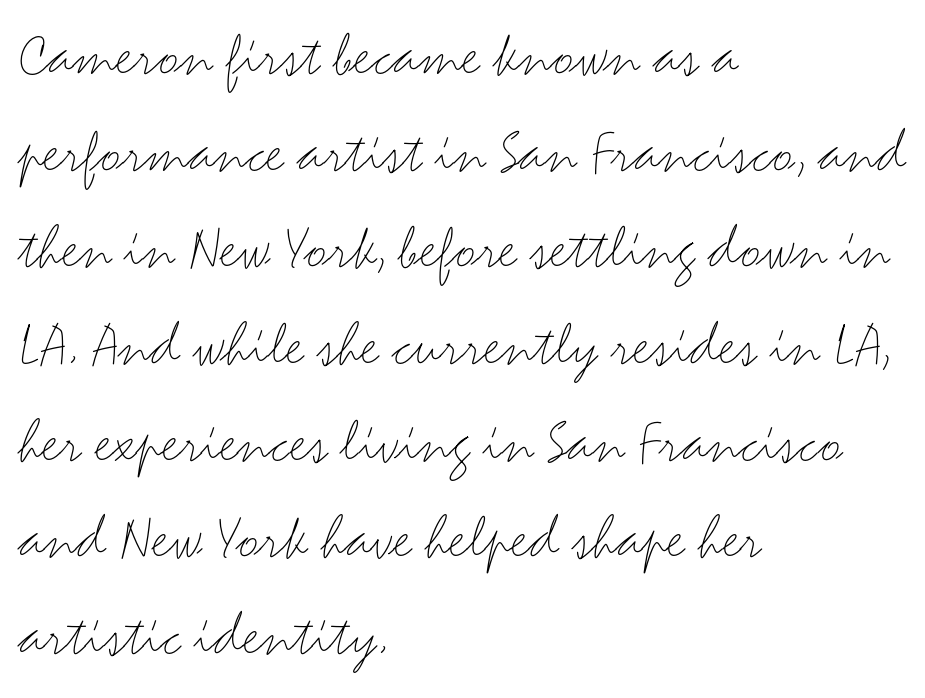
The image shows 64 px light, wide sans-serif type; set left-aligned, normal line spacing (1.51x), normal letter spacing, not underlined; medium stroke contrast and a small x-height.
